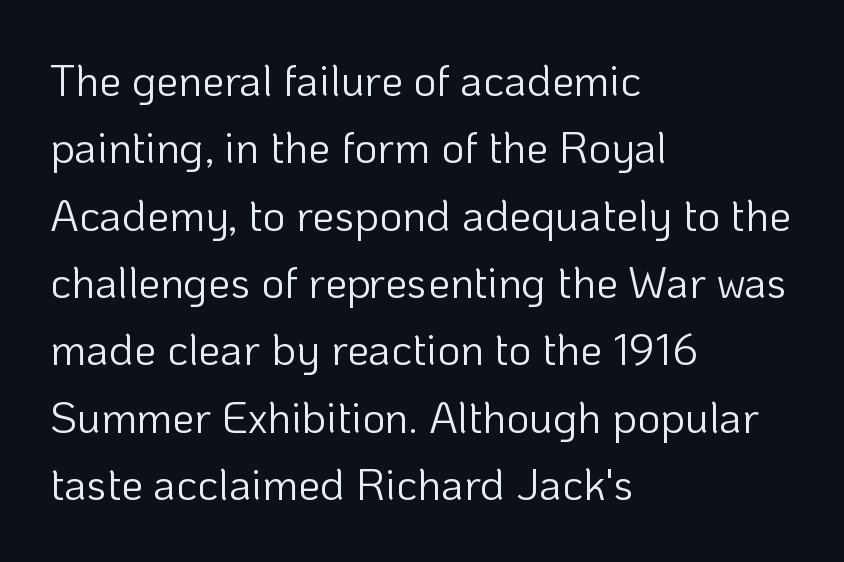
Tall strokes in this sample are plumb rather than angled. Teacher's note: observe the even left margin — that is flush-left alignment. Nobody touched the tracking dial on this one. The weight would be labelled regular, book, light, or lighter still. Here the designer chose a conventional face with non-uniform glyph widths. This rendering features lettering with no underline.
